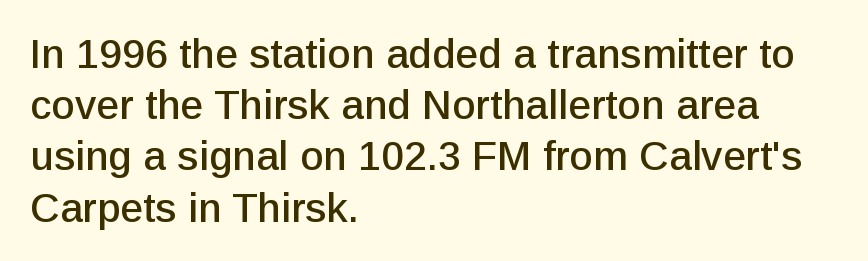
The passage shown is typed in a proportional face where columns would drift. Font category for this specimen: sans-serif. Compared with typical body copy, the letter spacing here is the same. Notice how the stems are strictly vertical — no italics here.
